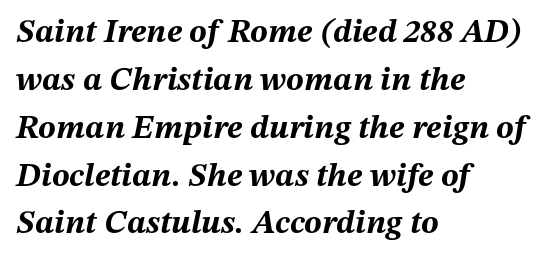
Vertically, the passage feels balanced, rows spaced as you'd expect. These lines are rendered in a variable-pitch font. Has an underline been added? It has not. In terms of weight, the rendering is a true, heavy bold. Designer's note — italics engaged. This rendering uses left alignment, leaving the right contour irregular.
